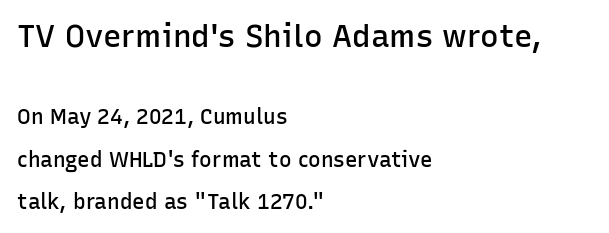
{"serif": "no", "italic": "no", "bold": "semi", "weight": "semibold", "width": "normal", "stroke_contrast": "low", "x_height": "medium", "monospaced": "no", "underline": "no", "align": "left", "line_spacing": "loose", "line_spacing_ratio": 2.02, "letter_spacing": "normal", "letter_spacing_em": 0.0, "larger_block": "first", "size_ratio": 1.48, "glyph_px": 31}
